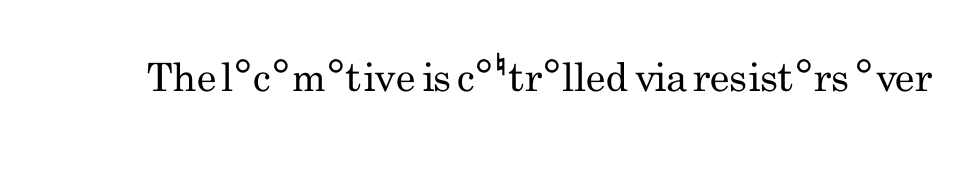
The image shows 39 px regular-weight, condensed sans-serif type, upright; set normal letter spacing, not underlined; low stroke contrast and a small x-height.
